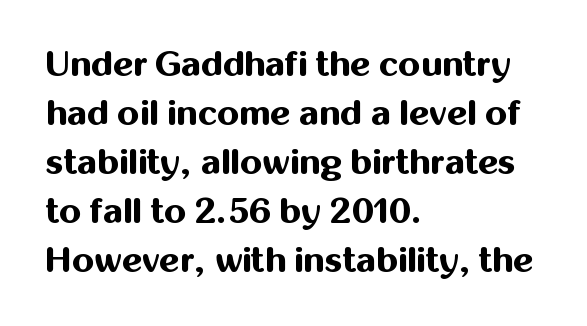
The image shows 35 px bold sans-serif type, upright; set left-aligned, normal line spacing (1.4x), normal letter spacing, not underlined; medium stroke contrast and a medium x-height.
